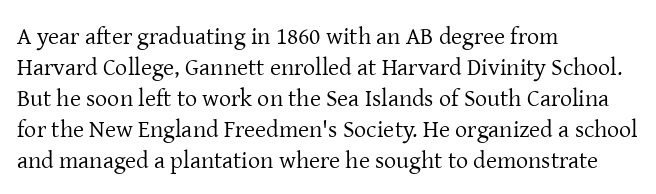
Q: Is the text bold? A: No.
Q: Is the text italic (slanted)? A: No, it is upright.
Q: Is the text underlined? A: No.
Q: How is the paragraph aligned? A: Left-aligned.
Q: Is the spacing between letters normal or unusually wide? A: Normal.
Q: Is the spacing between lines tight, normal or loose? A: Normal.
